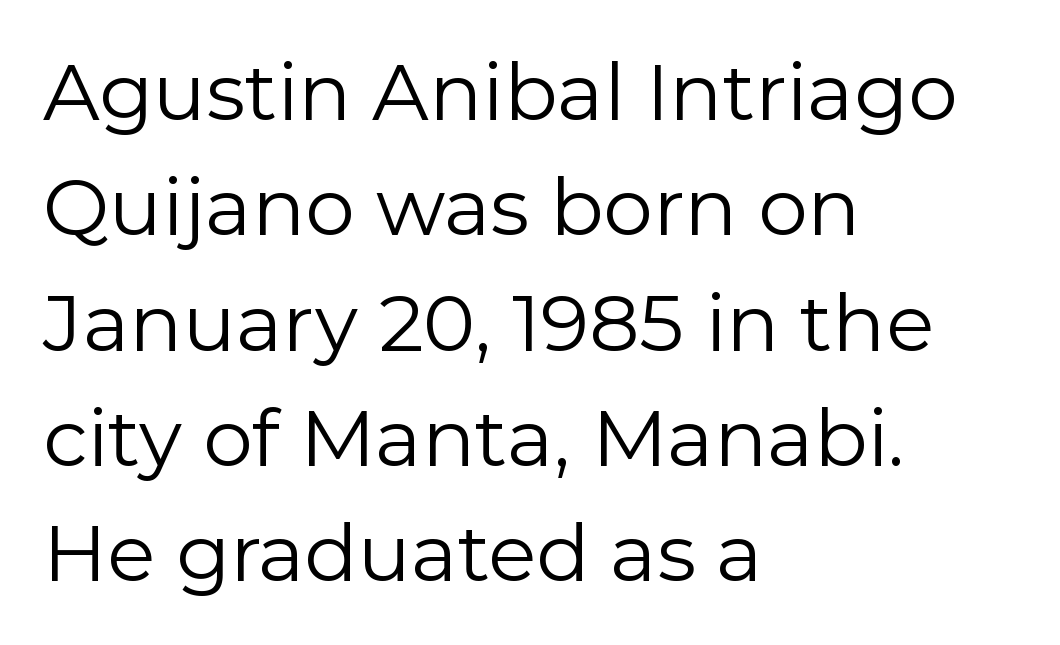
The image shows 79 px regular-weight sans-serif type, upright; set left-aligned, normal line spacing (1.46x), normal letter spacing, not underlined; low stroke contrast and a medium x-height.
